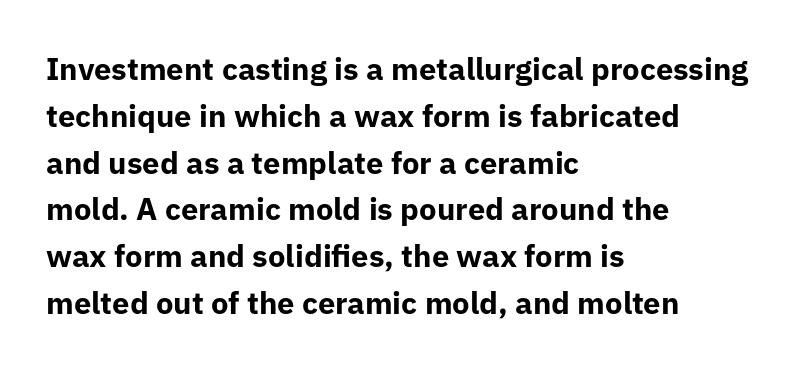
{"serif": "no", "italic": "no", "bold": "yes", "weight": "bold", "width": "normal", "stroke_contrast": "low", "x_height": "medium", "monospaced": "no", "underline": "no", "align": "left", "line_spacing": "normal", "line_spacing_ratio": 1.51, "letter_spacing": "normal", "letter_spacing_em": 0.0, "glyph_px": 31}
